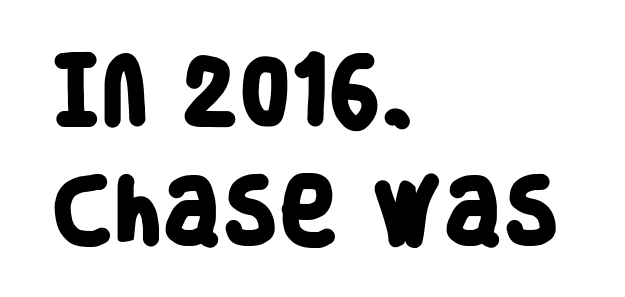
Q: Is the text bold? A: Yes.
Q: Is the typeface a serif or a sans-serif typeface? A: Sans-serif.
Q: Is the text underlined? A: No.
Q: How is the paragraph aligned? A: Left-aligned.
Q: Is the spacing between letters normal or unusually wide? A: Normal.
Q: Is the spacing between lines tight, normal or loose? A: Normal.
Q: Width (condensed, normal, or wide)? A: Condensed.
Q: Stroke contrast? A: Low.
Q: x-height? A: Large.
Q: Monospaced? A: No.
